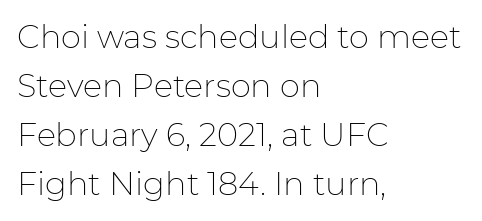
Nobody drew a line under any word here. The passage shown is typed in a proportional face where columns would drift. Honestly, the row spacing looks completely unremarkable. When letters stand straight like this, we call the style roman or upright. Nobody touched the tracking dial on this one. Nothing heavy about these letters — not bold at all.
